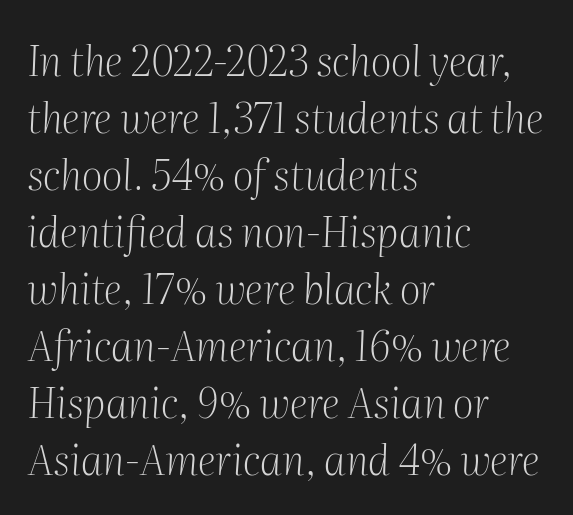
{"serif": "yes", "italic": "yes", "lean": "right", "slant_degrees": 2, "bold": "no", "weight": "light", "width": "normal", "stroke_contrast": "medium", "x_height": "medium", "monospaced": "no", "underline": "no", "align": "left", "line_spacing": "normal", "line_spacing_ratio": 1.39, "letter_spacing": "normal", "letter_spacing_em": 0.0, "glyph_px": 41}
